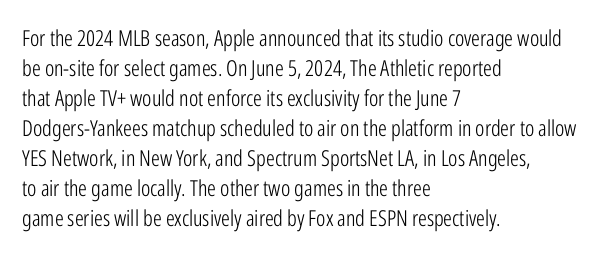
Q: Is the text bold? A: No.
Q: Is the text italic (slanted)? A: No, it is upright.
Q: Is the text underlined? A: No.
Q: How is the paragraph aligned? A: Left-aligned.
Q: Is the spacing between letters normal or unusually wide? A: Normal.
Q: Is the spacing between lines tight, normal or loose? A: Normal.
